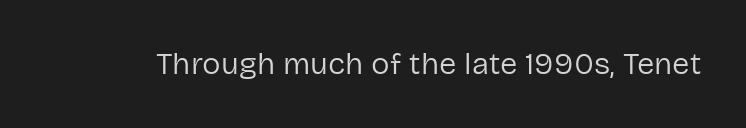
{"serif": "no", "italic": "no", "bold": "no", "weight": "regular", "width": "normal", "stroke_contrast": "low", "x_height": "medium", "monospaced": "no", "underline": "no", "letter_spacing": "normal", "letter_spacing_em": 0.0, "glyph_px": 31}
